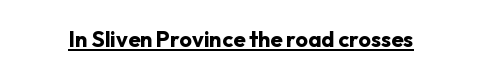
{"italic": "no", "bold": "yes", "underline": "yes", "letter_spacing": "normal", "letter_spacing_em": 0.0, "glyph_px": 22}
